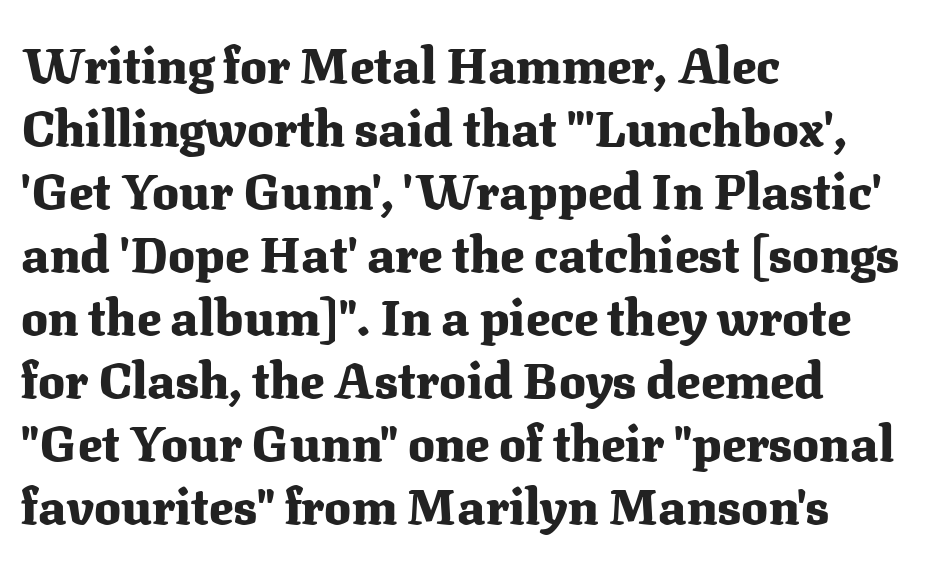
{"serif": "yes", "italic": "no", "bold": "yes", "weight": "heavy", "width": "normal", "stroke_contrast": "medium", "x_height": "medium", "monospaced": "no", "underline": "no", "align": "left", "line_spacing": "normal", "line_spacing_ratio": 1.26, "letter_spacing": "normal", "letter_spacing_em": 0.0, "glyph_px": 50}
